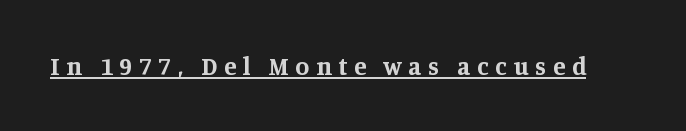
Q: Is the text bold? A: Yes.
Q: Is the text italic (slanted)? A: No, it is upright.
Q: Is the text underlined? A: Yes.
Q: Is the spacing between letters normal or unusually wide? A: Unusually wide.
